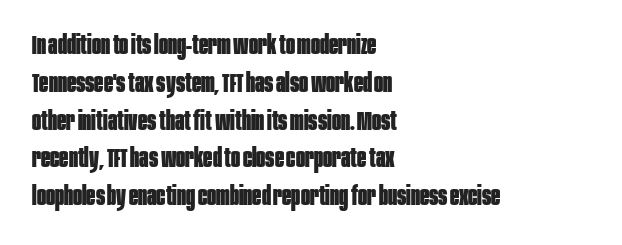
Q: Is the text bold? A: Yes.
Q: Is the text italic (slanted)? A: No, it is upright.
Q: Is the text underlined? A: No.
Q: How is the paragraph aligned? A: Left-aligned.
Q: Is the spacing between letters normal or unusually wide? A: Normal.
Q: Is the spacing between lines tight, normal or loose? A: Normal.
